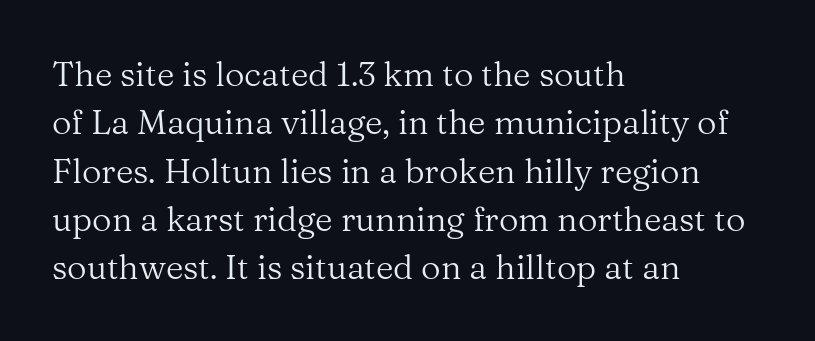
{"serif": "yes", "italic": "no", "bold": "no", "weight": "regular", "width": "normal", "stroke_contrast": "medium", "x_height": "medium", "monospaced": "no", "underline": "no", "align": "left", "line_spacing": "normal", "line_spacing_ratio": 1.42, "letter_spacing": "normal", "letter_spacing_em": 0.0, "glyph_px": 34}
